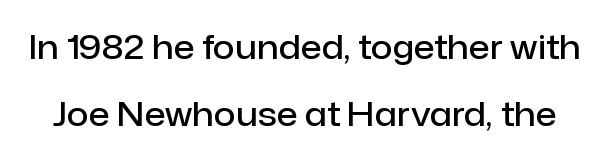
Q: Is the text bold? A: Semi-bold.
Q: Is the text italic (slanted)? A: No, it is upright.
Q: Is the typeface a serif or a sans-serif typeface? A: Sans-serif.
Q: Is the text underlined? A: No.
Q: Is the spacing between letters normal or unusually wide? A: Normal.
Q: Is the spacing between lines tight, normal or loose? A: Loose.
Q: Width (condensed, normal, or wide)? A: Normal.
Q: Stroke contrast? A: Low.
Q: x-height? A: Medium.
Q: Monospaced? A: No.
